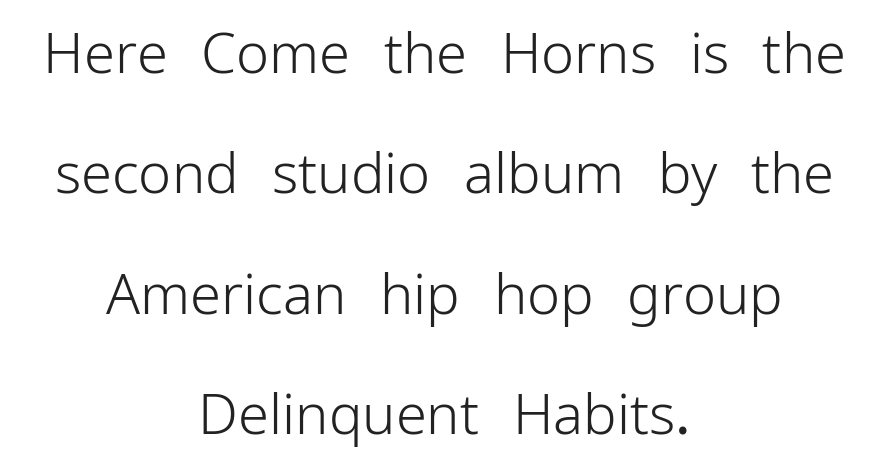
The image shows 56 px light sans-serif type, upright; set centered, loose line spacing (2.15x), normal letter spacing, not underlined; low stroke contrast and a medium x-height.
